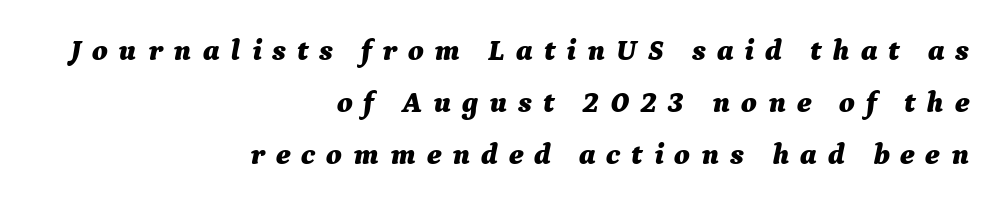
{"italic": "yes", "lean": "right", "slant_degrees": 9, "bold": "yes", "weight": "bold", "width": "normal", "stroke_contrast": "medium", "x_height": "medium", "monospaced": "no", "underline": "no", "align": "right", "line_spacing_ratio": 1.73, "letter_spacing": "wide", "letter_spacing_em": 0.36, "glyph_px": 30}
